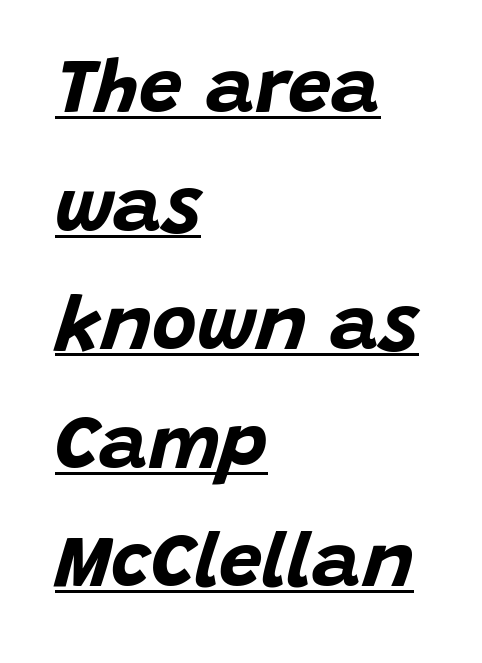
The image shows 77 px bold type, italic (leaning right); set left-aligned, normal line spacing (1.54x), normal letter spacing, underlined; low stroke contrast and a large x-height.
